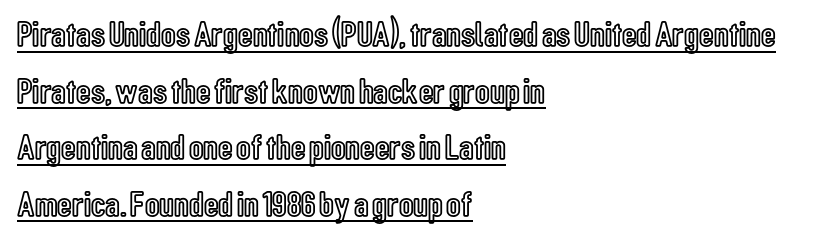
Vertical strokes here are truly vertical. This rendering leaves character spacing at its baseline value. One-word summary of the alignment: left. Honestly, the underline is the first thing you notice here. Is this a fixed-width face? No — the glyphs have proportional, varying widths.
